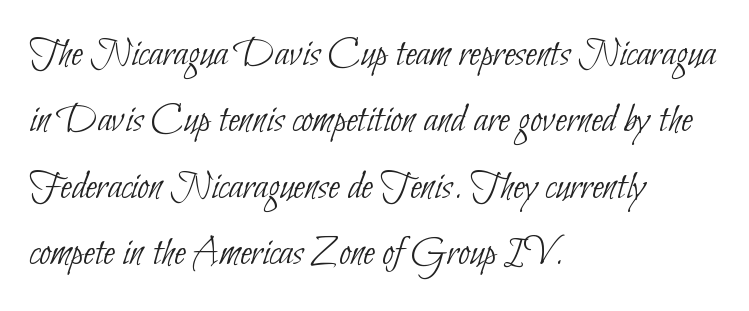
{"serif": "no", "bold": "no", "weight": "thin", "width": "condensed", "stroke_contrast": "low", "x_height": "small", "monospaced": "no", "underline": "no", "align": "left", "line_spacing": "normal", "line_spacing_ratio": 1.58, "letter_spacing": "normal", "letter_spacing_em": 0.0, "glyph_px": 42}
